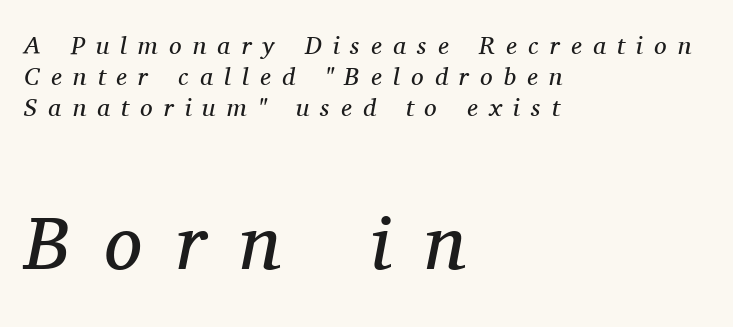
Q: Is the text bold? A: No.
Q: Is the text italic (slanted)? A: Yes, it leans right by about 11 degrees.
Q: Is the typeface a serif or a sans-serif typeface? A: Serif.
Q: Is the text underlined? A: No.
Q: How is the paragraph aligned? A: Left-aligned.
Q: Is the spacing between letters normal or unusually wide? A: Unusually wide.
Q: Which block of text is set in a larger size, the first (top) or the second (bottom)? A: The second (bottom) one.
Q: Width (condensed, normal, or wide)? A: Normal.
Q: Stroke contrast? A: Medium.
Q: x-height? A: Medium.
Q: Monospaced? A: No.
